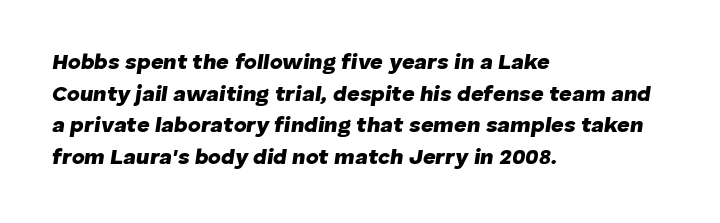
{"italic": "yes", "lean": "right", "slant_degrees": 8, "bold": "yes", "underline": "no", "align": "left", "line_spacing": "normal", "line_spacing_ratio": 1.44, "letter_spacing": "normal", "letter_spacing_em": 0.0, "glyph_px": 22}
